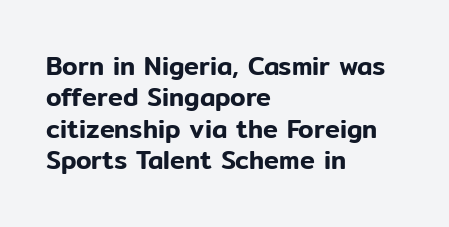
The image shows 25 px text type, upright; set left-aligned, normal line spacing (1.26x), normal letter spacing, not underlined.
